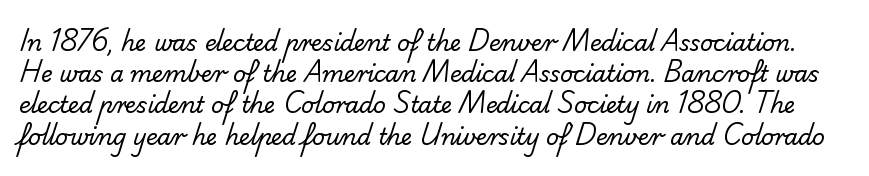
{"bold": "no", "underline": "no", "line_spacing": "normal", "line_spacing_ratio": 1.42, "letter_spacing": "normal", "letter_spacing_em": 0.0, "glyph_px": 22}
